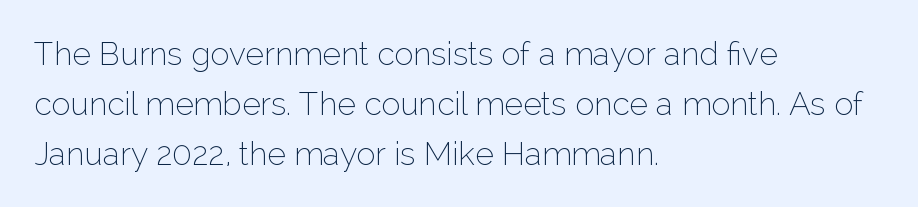
This sample has the flowing, uneven cadence of proportional lettering. The designer went with a sans here, leaving each stem footless. Typeset ragged right — the left edge is the straight one. Regarding leading, the lines here are spaced in the standard way. The string is rendered with underlining switched off.
